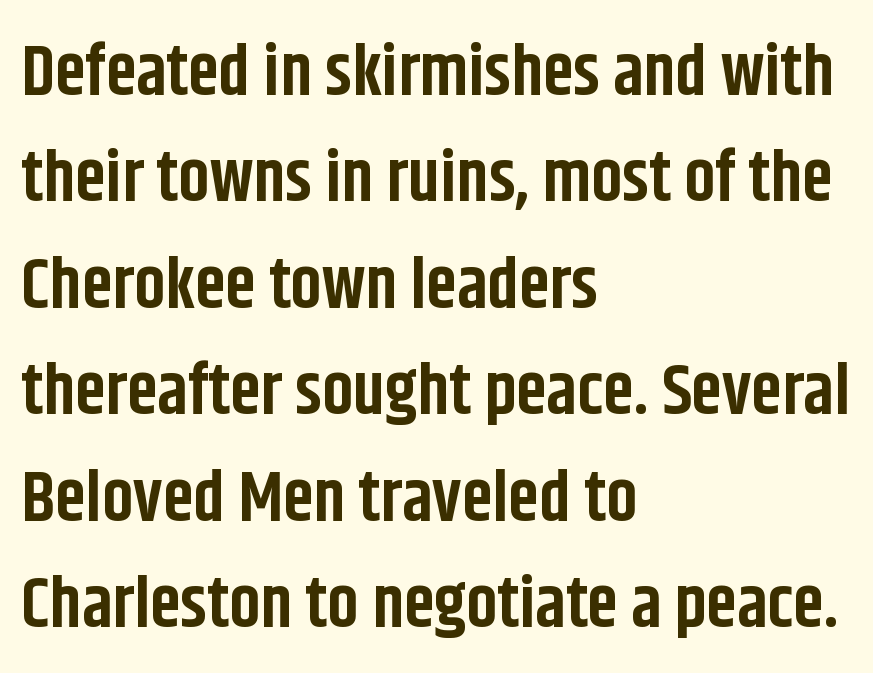
You can tell it's not italic because the verticals are truly vertical. Does extra space separate the letters? No, they use regular spacing. The baseline area is clear. Spacing verdict: proportional, widths tailored to each character.
